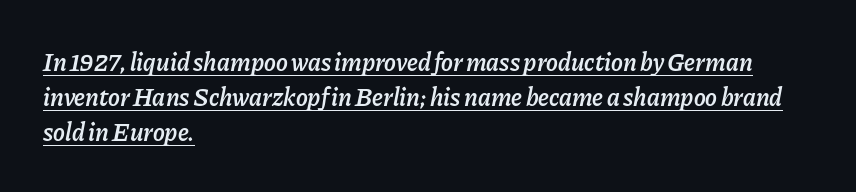
Short and long lines alike share a common starting point at left. A somewhat darkened texture: the type is semibold rather than bold. Students, observe the line beneath the letters — that is underlining. How are the letters spaced? Ordinarily, with no added tracking. Successive baselines arrive at the customary interval.
